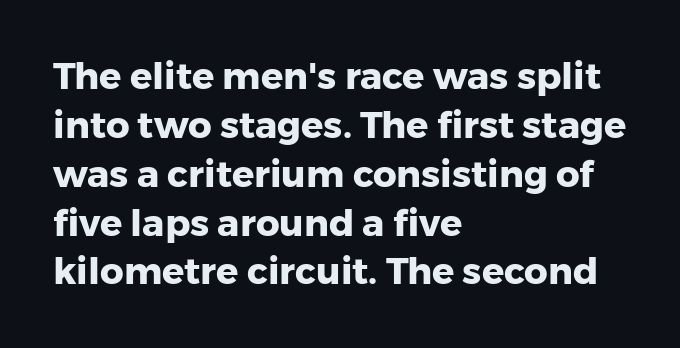
A clean baseline with only descenders dipping below it. The type is set solid horizontally, with unmodified tracking. The lines sit at an ordinary, default distance from one another. As a designer I'd log this as weight 700, bold. Each letter keeps its own natural width here, so spacing adapts to shape. The specimen reads as upright at a glance.
